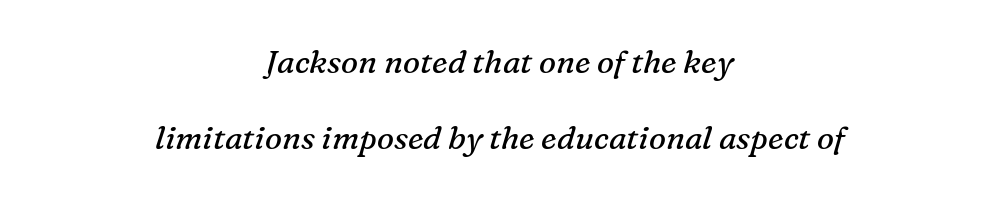
The image shows 32 px regular-weight serif type, italic (leaning right); set centered, loose line spacing (2.38x), normal letter spacing, not underlined; medium stroke contrast and a medium x-height.
